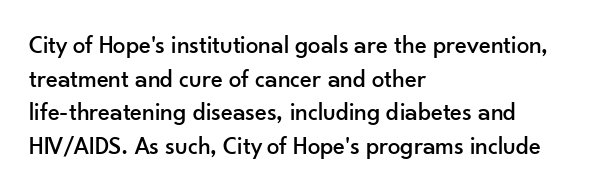
{"italic": "no", "underline": "no", "align": "left", "line_spacing": "normal", "line_spacing_ratio": 1.35, "letter_spacing": "normal", "letter_spacing_em": 0.0, "glyph_px": 25}
